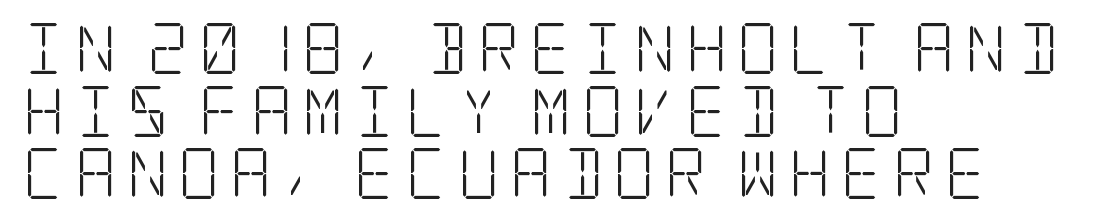
{"serif": "yes", "italic": "no", "bold": "no", "weight": "light", "width": "condensed", "stroke_contrast": "low", "x_height": "large", "underline": "no", "align": "left", "line_spacing_ratio": 1.23, "letter_spacing": "wide", "letter_spacing_em": 0.2, "glyph_px": 51}
